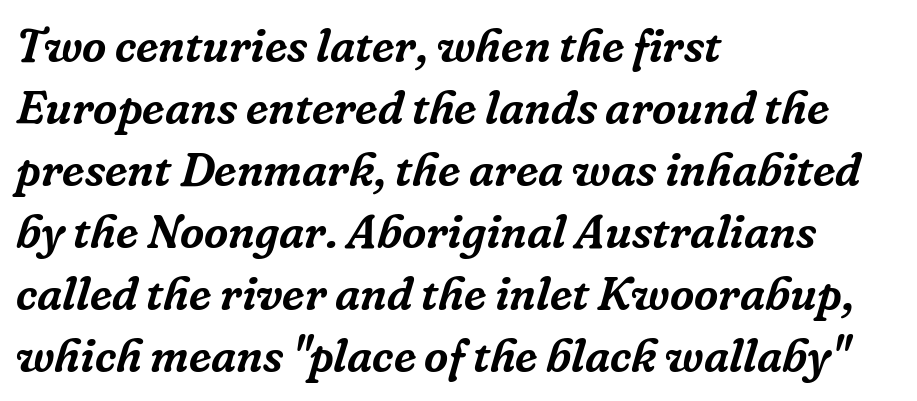
Glance below the letters and you will spot only blank space. Regular leading. There is no visible air inserted between adjacent glyphs. Proportional: the letters do not fall into vertical columns. The glyphs in this specimen are seriffed. Visually the block forms a straight wall on the left and a jagged coastline on the right.
